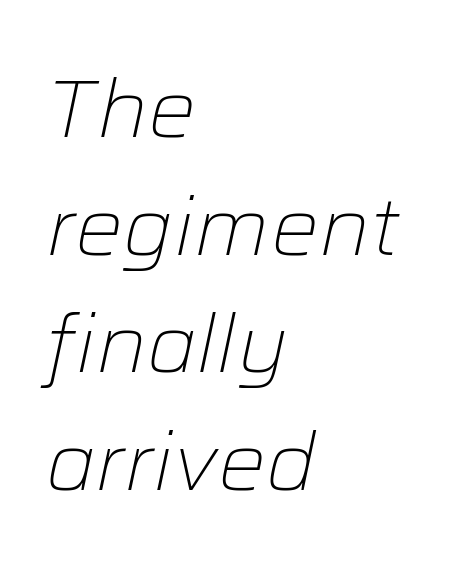
The image shows 80 px light type, italic (leaning right); set left-aligned, normal line spacing (1.47x), normal letter spacing, not underlined; low stroke contrast and a medium x-height.
